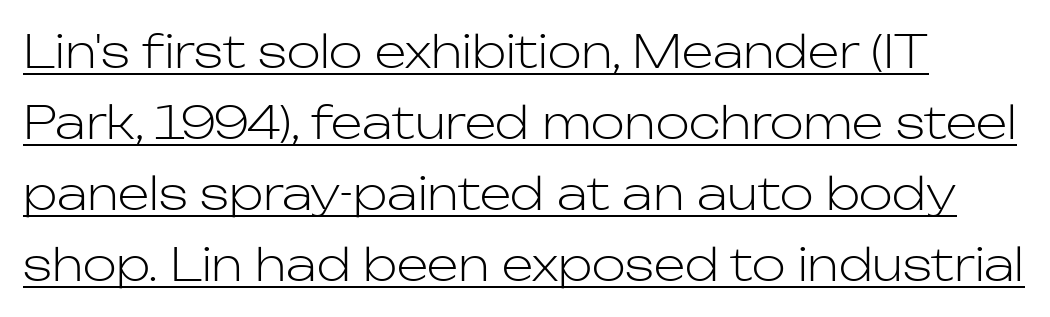
The image shows 45 px light sans-serif type, upright; set normal line spacing (1.58x), normal letter spacing, underlined; low stroke contrast and a medium x-height.
